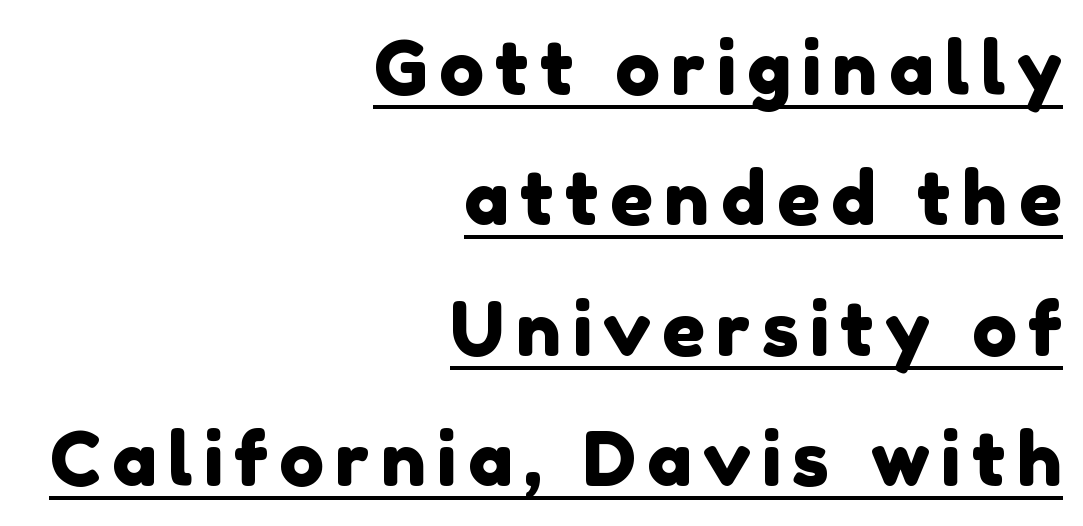
The image shows 75 px sans-serif type; set right-aligned, line spacing 1.74x, underlined; low stroke contrast and a medium x-height.
